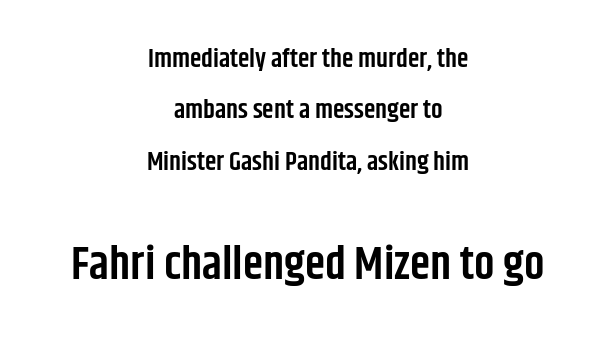
The image shows 46 px semibold, condensed sans-serif type, upright; set centered, loose line spacing (1.98x), normal letter spacing, not underlined; the second (bottom) block is 1.77x larger; low stroke contrast and a large x-height.
